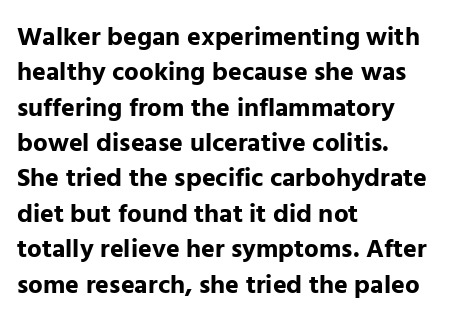
Normally led — the rows are evenly, conventionally spaced. A roman cut, with each character standing at attention. The gaps between neighbouring characters are ordinary and unremarkable. The words here are not underlined. Left-aligned paragraph, ragged on the right. The typesetting leans heavy: a genuine bold.
